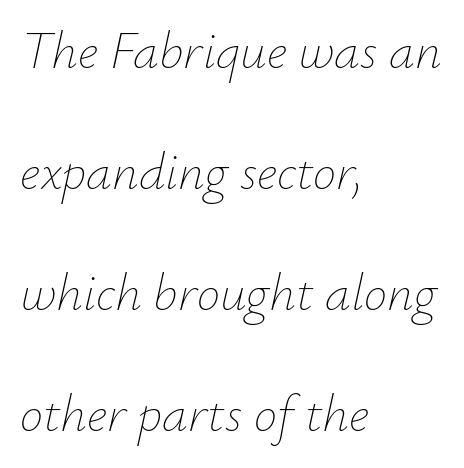
Q: Is the text bold? A: No.
Q: Is the text italic (slanted)? A: Yes, it leans right by about 12 degrees.
Q: Is the text underlined? A: No.
Q: How is the paragraph aligned? A: Left-aligned.
Q: Is the spacing between letters normal or unusually wide? A: Normal.
Q: Is the spacing between lines tight, normal or loose? A: Loose.
Q: Width (condensed, normal, or wide)? A: Normal.
Q: Stroke contrast? A: Low.
Q: x-height? A: Small.
Q: Monospaced? A: No.
